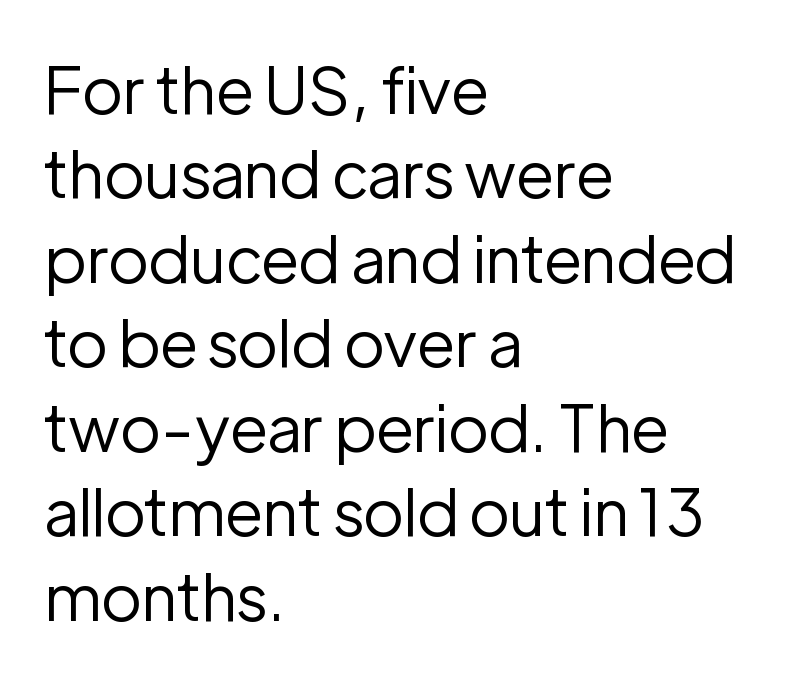
{"serif": "no", "italic": "no", "bold": "no", "weight": "regular", "width": "normal", "stroke_contrast": "low", "x_height": "medium", "monospaced": "no", "underline": "no", "align": "left", "line_spacing": "normal", "line_spacing_ratio": 1.3, "letter_spacing": "normal", "letter_spacing_em": 0.0, "glyph_px": 65}
